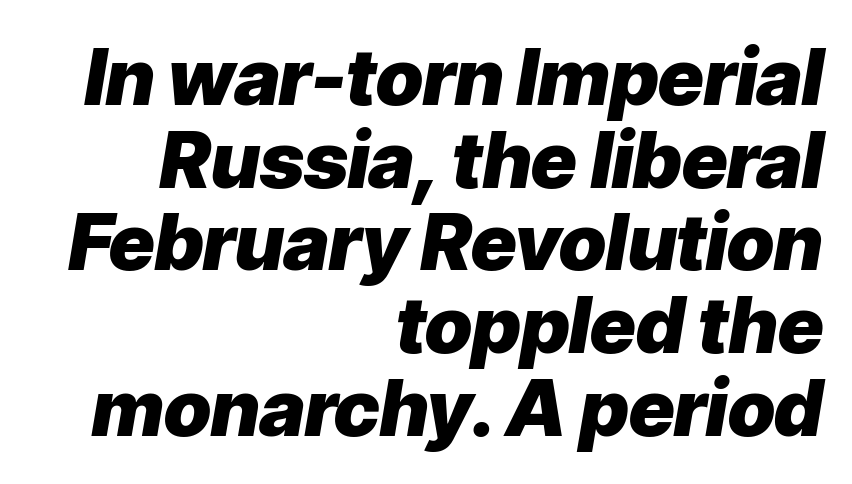
Proportional: the letters do not fall into vertical columns. The paragraph has a hard right edge and a soft left edge. How are the letters spaced? Ordinarily, with no added tracking. Quick note: interline space is minimal. Does the weight exceed regular? Yes, all the way to bold.
